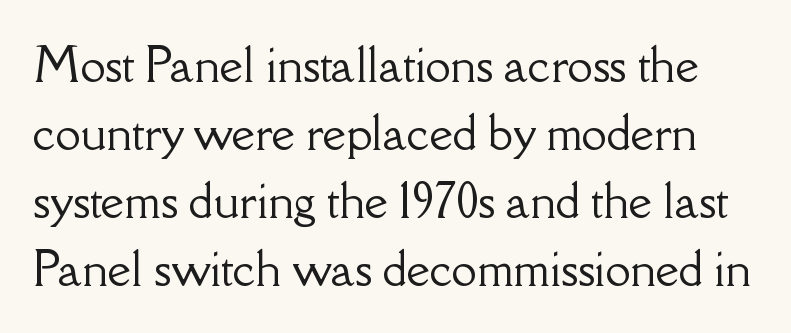
Q: Is the text italic (slanted)? A: No, it is upright.
Q: Is the typeface a serif or a sans-serif typeface? A: Serif.
Q: Is the text underlined? A: No.
Q: Is the spacing between letters normal or unusually wide? A: Normal.
Q: Is the spacing between lines tight, normal or loose? A: Normal.
Q: Width (condensed, normal, or wide)? A: Normal.
Q: Stroke contrast? A: Low.
Q: x-height? A: Small.
Q: Monospaced? A: No.
